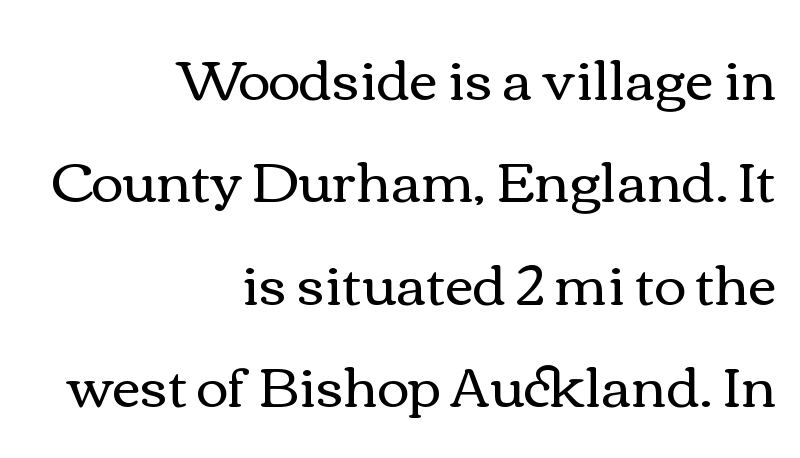
Q: Is the text bold? A: No.
Q: Is the text italic (slanted)? A: No, it is upright.
Q: Is the text underlined? A: No.
Q: How is the paragraph aligned? A: Right-aligned.
Q: Is the spacing between letters normal or unusually wide? A: Normal.
Q: Width (condensed, normal, or wide)? A: Wide.
Q: x-height? A: Medium.
Q: Monospaced? A: No.
